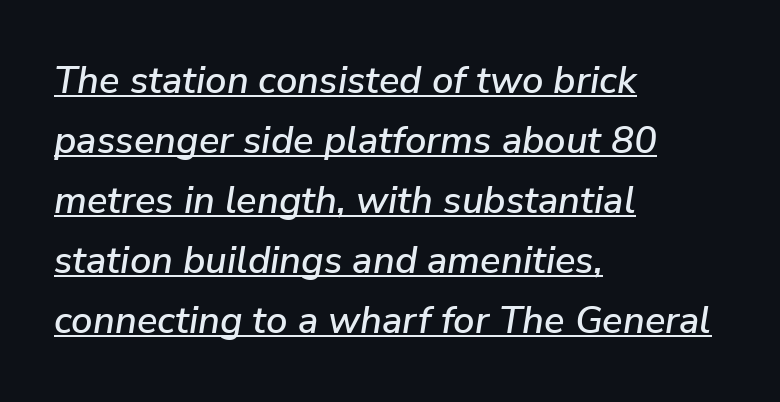
The image shows 38 px text type, italic (leaning right); set left-aligned, normal line spacing (1.58x), normal letter spacing, underlined; low stroke contrast and a medium x-height.
